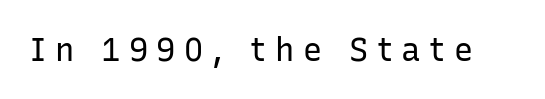
The image shows 32 px regular-weight sans-serif type, upright; set unusually wide letter spacing (+0.27 em), not underlined; low stroke contrast and a medium x-height.
